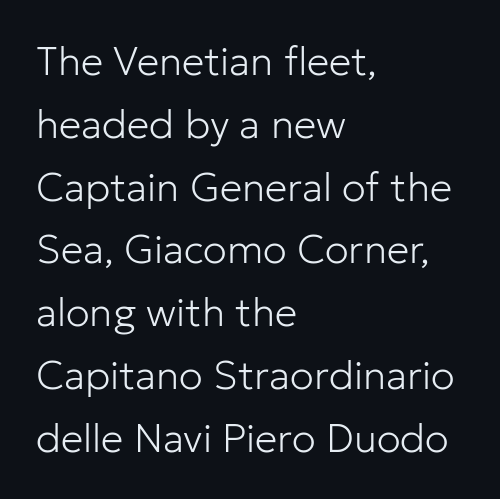
{"serif": "no", "italic": "no", "bold": "no", "weight": "light", "width": "normal", "stroke_contrast": "low", "x_height": "medium", "monospaced": "no", "underline": "no", "align": "left", "line_spacing": "normal", "line_spacing_ratio": 1.57, "letter_spacing": "normal", "letter_spacing_em": 0.0, "glyph_px": 40}
